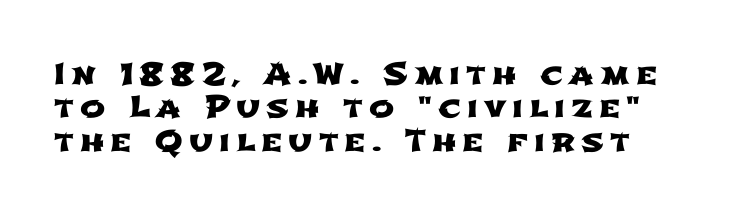
Line spacing here is tight. Character widths vary here, with narrow letters taking less room than wide ones. Between one letter and the next there's a generous, obvious gap. The space directly below the letters is spotless.
